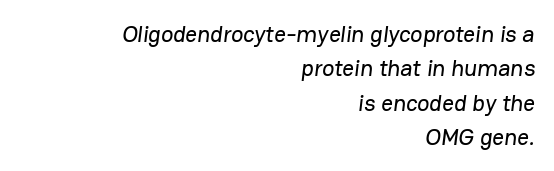
Q: Is the text underlined? A: No.
Q: How is the paragraph aligned? A: Right-aligned.
Q: Is the spacing between letters normal or unusually wide? A: Normal.
Q: Is the spacing between lines tight, normal or loose? A: Normal.
